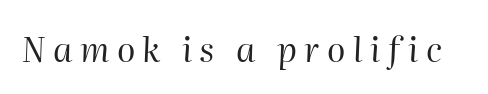
Q: Is the text bold? A: No.
Q: Is the text italic (slanted)? A: Yes, it leans right by about 2 degrees.
Q: Is the text underlined? A: No.
Q: Is the spacing between letters normal or unusually wide? A: Unusually wide.
Q: Width (condensed, normal, or wide)? A: Normal.
Q: Stroke contrast? A: High.
Q: x-height? A: Medium.
Q: Monospaced? A: No.
